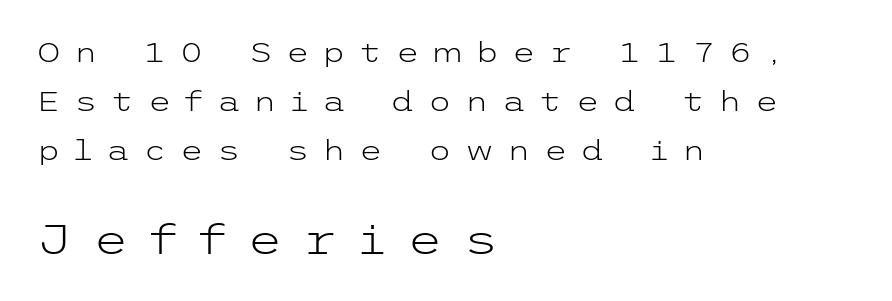
Q: Is the text bold? A: No.
Q: Is the text italic (slanted)? A: No, it is upright.
Q: Is the typeface a serif or a sans-serif typeface? A: Sans-serif.
Q: Is the text underlined? A: No.
Q: How is the paragraph aligned? A: Left-aligned.
Q: Is the spacing between letters normal or unusually wide? A: Unusually wide.
Q: Which block of text is set in a larger size, the first (top) or the second (bottom)? A: The second (bottom) one.
Q: Width (condensed, normal, or wide)? A: Wide.
Q: Stroke contrast? A: Low.
Q: x-height? A: Medium.
